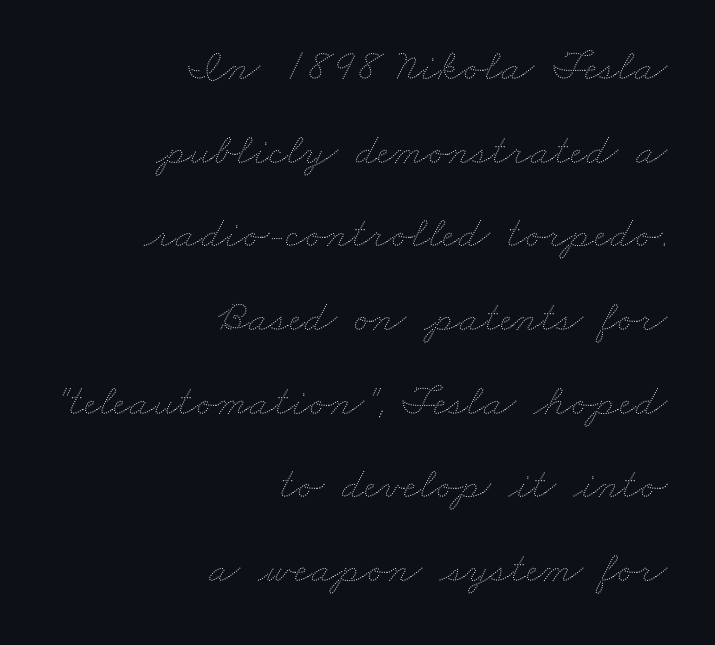
Q: Is the text bold? A: No.
Q: Is the text underlined? A: No.
Q: How is the paragraph aligned? A: Right-aligned.
Q: Is the spacing between letters normal or unusually wide? A: Normal.
Q: Width (condensed, normal, or wide)? A: Wide.
Q: Stroke contrast? A: Medium.
Q: x-height? A: Small.
Q: Monospaced? A: No.
